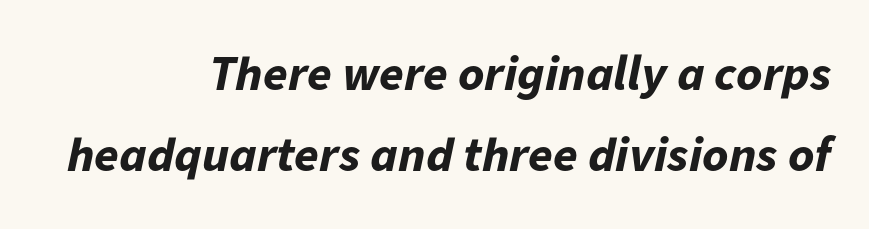
Caption: multi-line text, flush right, ragged left. The horizontal fit of the characters is conventional and even. Honestly, the row spacing looks completely unremarkable. Would a proofreader flag this as italicized? Yes.
